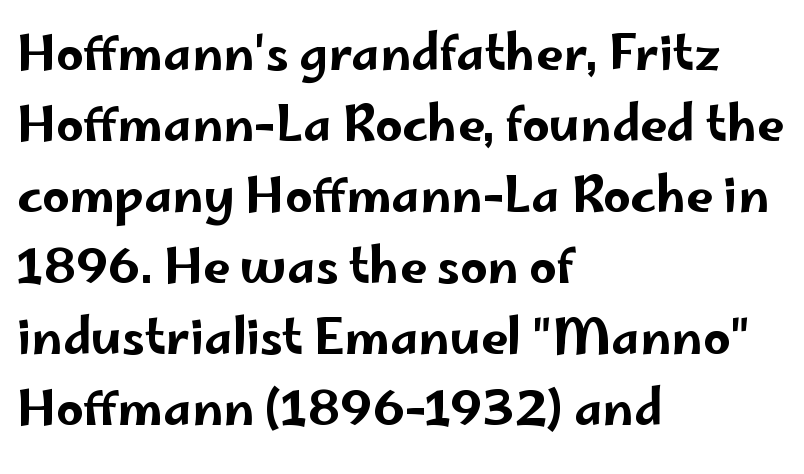
{"serif": "no", "italic": "no", "width": "wide", "stroke_contrast": "low", "x_height": "small", "monospaced": "no", "underline": "no", "align": "left", "line_spacing": "normal", "line_spacing_ratio": 1.48, "letter_spacing": "normal", "letter_spacing_em": 0.0, "glyph_px": 48}
